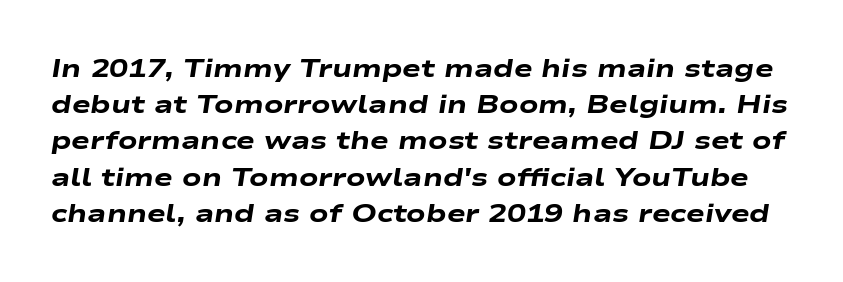
{"italic": "yes", "lean": "right", "slant_degrees": 9, "bold": "yes", "underline": "no", "line_spacing": "normal", "line_spacing_ratio": 1.45, "letter_spacing": "normal", "letter_spacing_em": 0.0, "glyph_px": 25}
